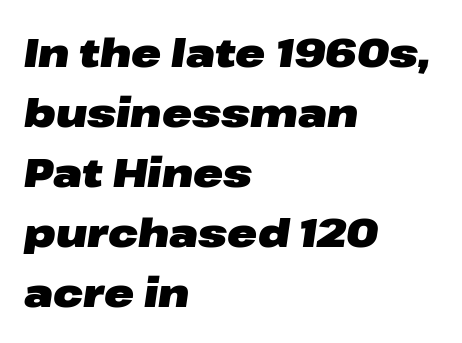
The image shows 40 px heavy, wide type, italic (leaning right); set left-aligned, normal line spacing (1.5x), normal letter spacing, not underlined; low stroke contrast and a medium x-height.
